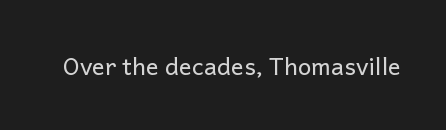
Q: Is the text bold? A: No.
Q: Is the text italic (slanted)? A: No, it is upright.
Q: Is the text underlined? A: No.
Q: Is the spacing between letters normal or unusually wide? A: Normal.
